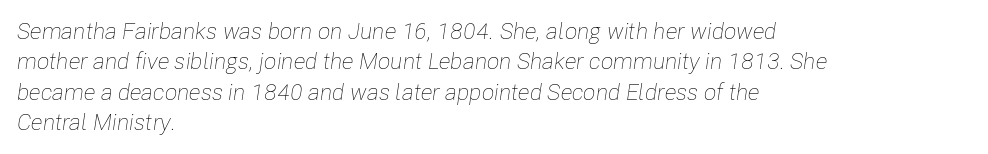
Does the lettering tilt? It does — this is italic. Does the leading feel generous? No, just average. Here the glyphs are tracked normally, forming tight word shapes. The lines are quadded left. Stroke mass is kept to a normal reading level or below.
